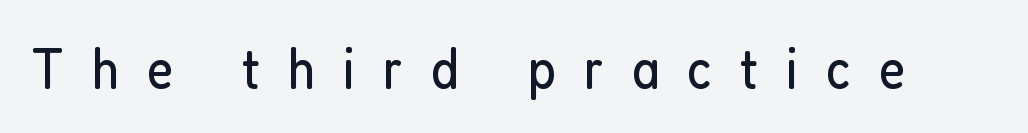
{"serif": "no", "italic": "no", "bold": "no", "weight": "regular", "width": "condensed", "stroke_contrast": "low", "x_height": "medium", "monospaced": "no", "underline": "no", "letter_spacing": "wide", "letter_spacing_em": 0.48, "glyph_px": 58}
